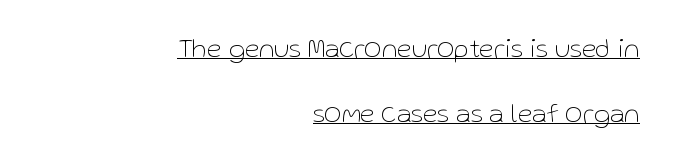
{"italic": "no", "bold": "no", "underline": "yes", "align": "right", "line_spacing": "loose", "line_spacing_ratio": 2.39, "letter_spacing": "normal", "letter_spacing_em": 0.0, "glyph_px": 27}
